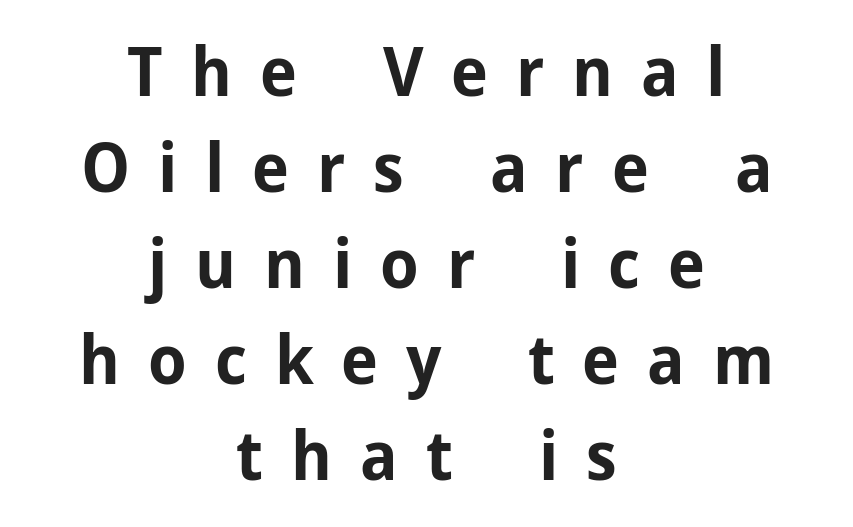
The image shows 68 px bold sans-serif type, upright; set centered, normal line spacing (1.41x), unusually wide letter spacing (+0.41 em), not underlined; low stroke contrast and a medium x-height.
